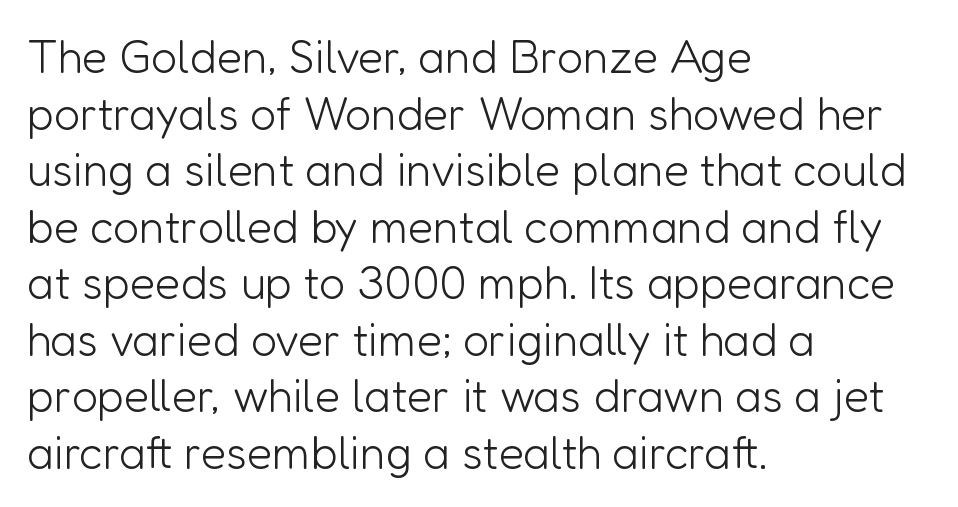
The image shows 46 px light sans-serif type, upright; set left-aligned, line spacing 1.23x, normal letter spacing, not underlined; low stroke contrast and a medium x-height.
